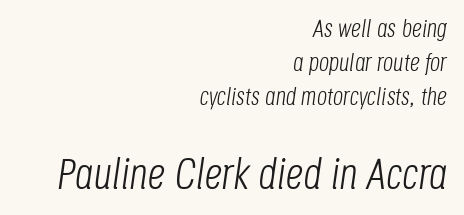
Q: Is the text bold? A: No.
Q: Is the text italic (slanted)? A: Yes, it leans right by about 8 degrees.
Q: Is the text underlined? A: No.
Q: How is the paragraph aligned? A: Right-aligned.
Q: Is the spacing between letters normal or unusually wide? A: Normal.
Q: Is the spacing between lines tight, normal or loose? A: Normal.
Q: Which block of text is set in a larger size, the first (top) or the second (bottom)? A: The second (bottom) one.
Q: Width (condensed, normal, or wide)? A: Condensed.
Q: Stroke contrast? A: Low.
Q: x-height? A: Large.
Q: Monospaced? A: No.
